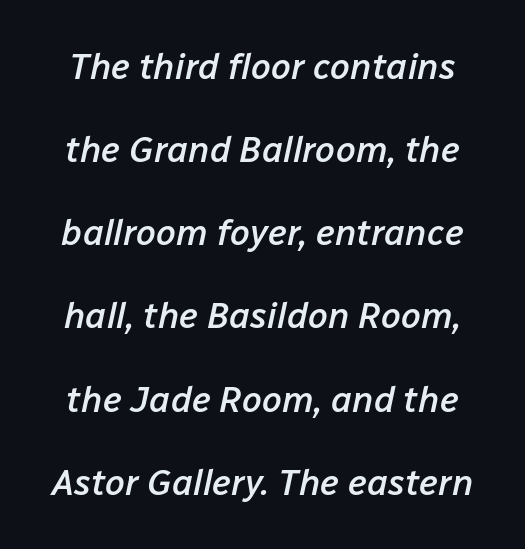
{"italic": "yes", "lean": "right", "slant_degrees": 12, "bold": "semi", "weight": "semibold", "width": "normal", "stroke_contrast": "low", "x_height": "medium", "monospaced": "no", "underline": "no", "line_spacing": "loose", "line_spacing_ratio": 2.31, "letter_spacing": "normal", "letter_spacing_em": 0.0, "glyph_px": 36}
